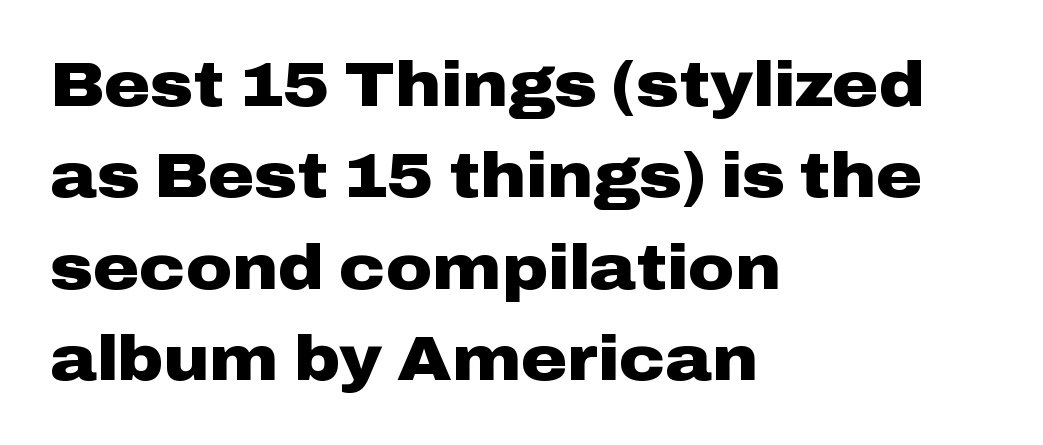
{"serif": "no", "italic": "no", "bold": "yes", "weight": "heavy", "width": "wide", "stroke_contrast": "low", "x_height": "medium", "monospaced": "no", "underline": "no", "align": "left", "line_spacing": "normal", "line_spacing_ratio": 1.45, "letter_spacing": "normal", "letter_spacing_em": 0.0, "glyph_px": 63}
